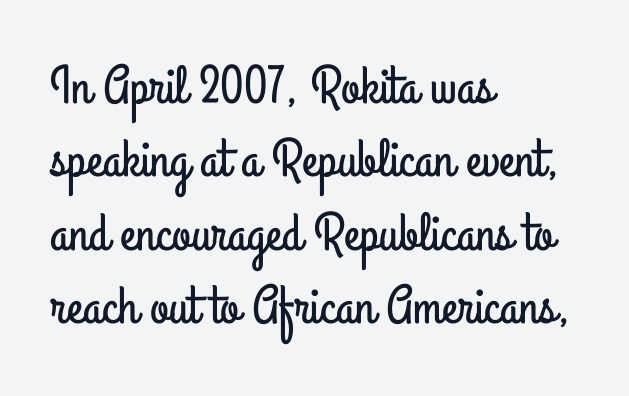
Lines of text with bare space underneath. Italic? Not at all — the glyphs are vertical. Each letter keeps its own natural width here, so spacing adapts to shape. In CSS terms this would be text-align: left. The leading is moderate, giving the passage an even texture. You can tell from the bare stems that sans-serif type was used.
